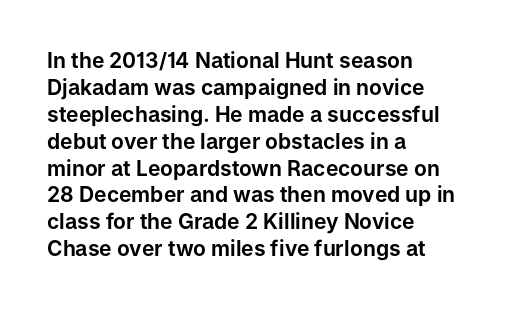
{"italic": "no", "underline": "no", "align": "left", "line_spacing": "normal", "line_spacing_ratio": 1.28, "letter_spacing": "normal", "letter_spacing_em": 0.0, "glyph_px": 21}
